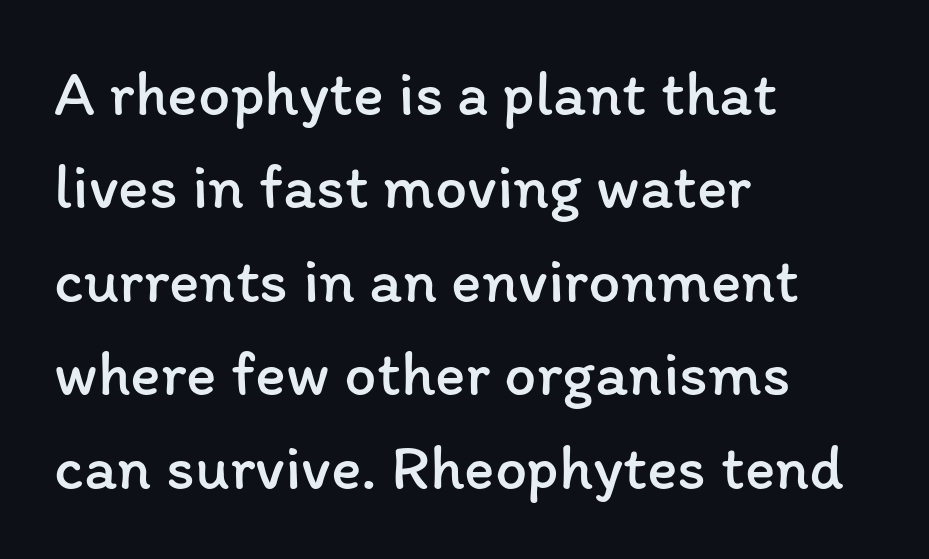
The image shows 64 px regular-weight type, upright; set left-aligned, normal line spacing (1.46x), normal letter spacing, not underlined; low stroke contrast and a medium x-height.
